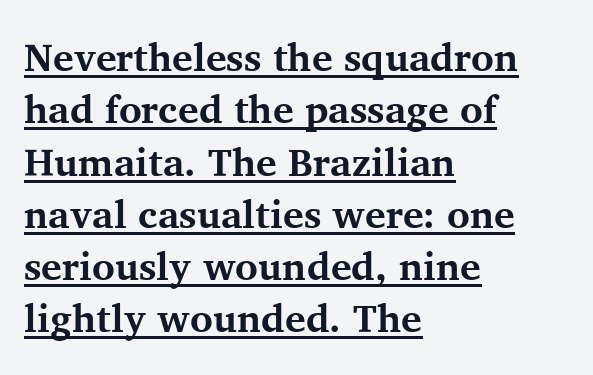
Q: Is the text bold? A: Yes.
Q: Is the text italic (slanted)? A: No, it is upright.
Q: Is the typeface a serif or a sans-serif typeface? A: Serif.
Q: Is the text underlined? A: Yes.
Q: How is the paragraph aligned? A: Left-aligned.
Q: Is the spacing between letters normal or unusually wide? A: Normal.
Q: Is the spacing between lines tight, normal or loose? A: Normal.
Q: Width (condensed, normal, or wide)? A: Normal.
Q: Stroke contrast? A: Medium.
Q: x-height? A: Medium.
Q: Monospaced? A: No.
